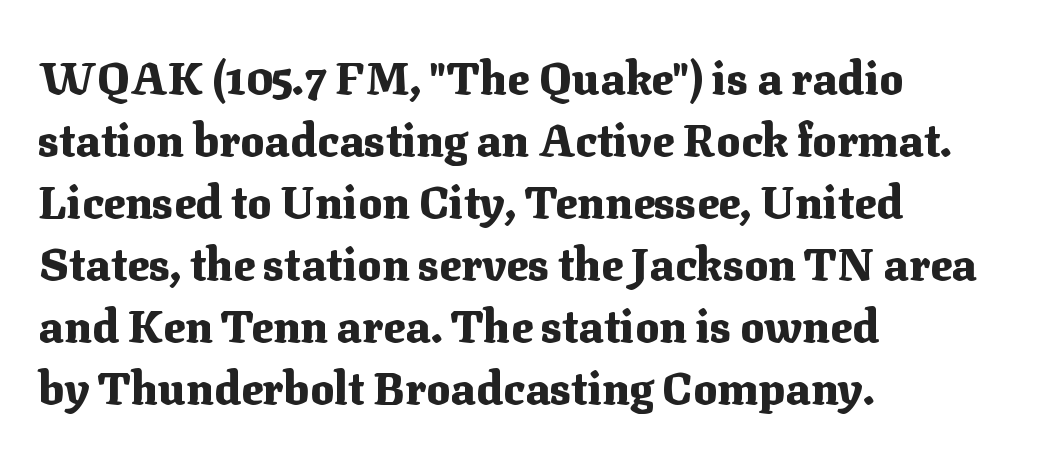
Compared with typical paragraphs, the rows here are spaced about the same. Typesetter's note: full bold, strokes at maximum text heaviness. In CSS terms this would be text-align: left. The letters stand straight up with perfectly vertical stems.
